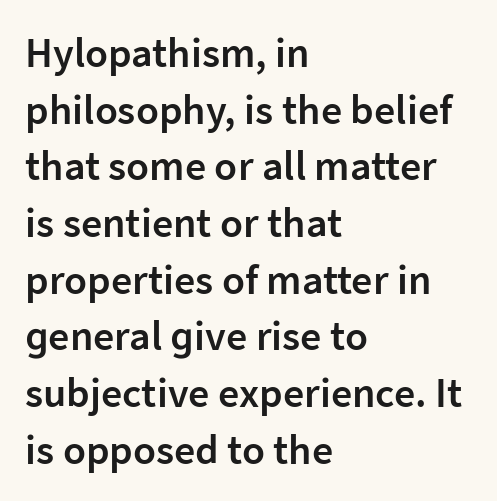
The image shows 42 px semibold sans-serif type, upright; set left-aligned, normal line spacing (1.35x), normal letter spacing, not underlined; low stroke contrast and a medium x-height.
